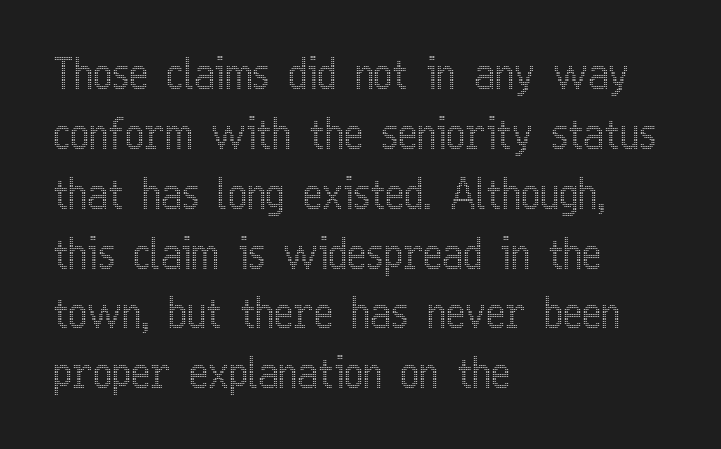
The image shows 41 px condensed type, upright; set left-aligned, normal line spacing (1.46x), normal letter spacing, not underlined; a medium x-height.
